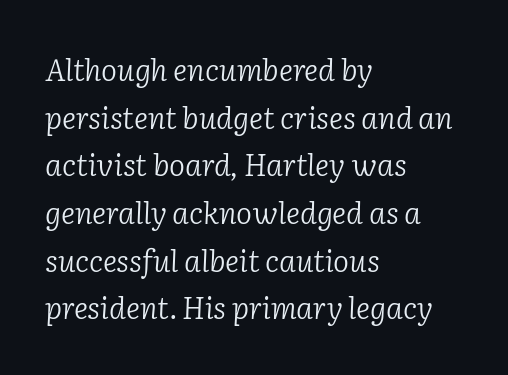
{"serif": "yes", "italic": "yes", "lean": "right", "slant_degrees": 2, "bold": "no", "weight": "light", "width": "normal", "stroke_contrast": "low", "x_height": "medium", "monospaced": "no", "underline": "no", "align": "left", "line_spacing": "normal", "line_spacing_ratio": 1.59, "letter_spacing": "normal", "letter_spacing_em": 0.0, "glyph_px": 30}
